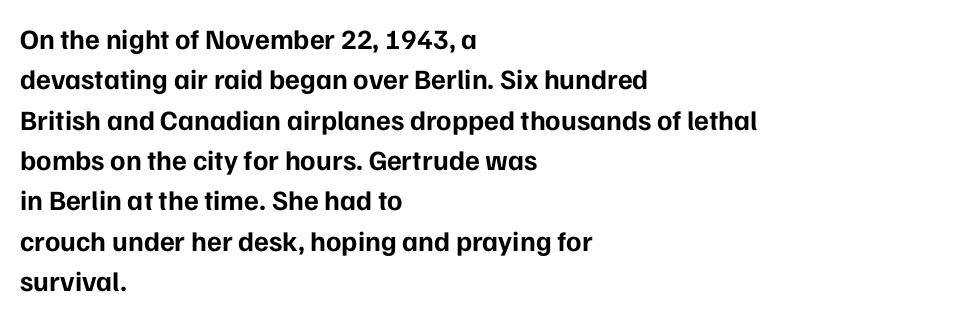
The image shows 28 px bold sans-serif type, upright; set left-aligned, normal line spacing (1.44x), normal letter spacing, not underlined; low stroke contrast and a medium x-height.
